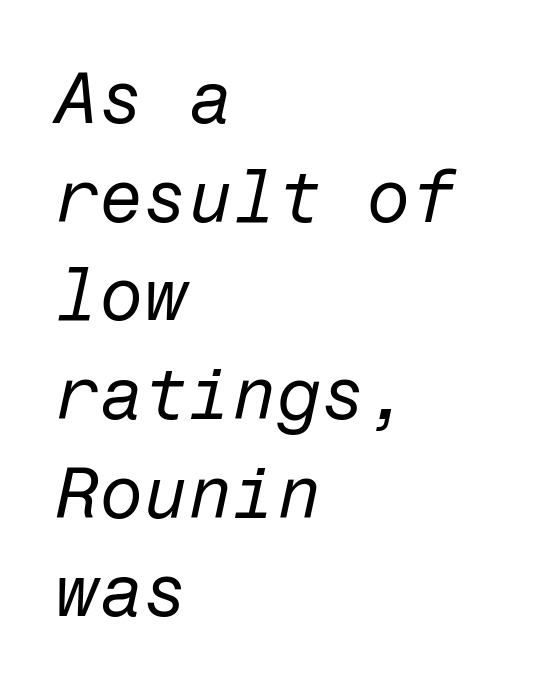
The image shows 72 px regular-weight type, italic (leaning right); set left-aligned, normal line spacing (1.37x), normal letter spacing, not underlined; low stroke contrast and a medium x-height.
